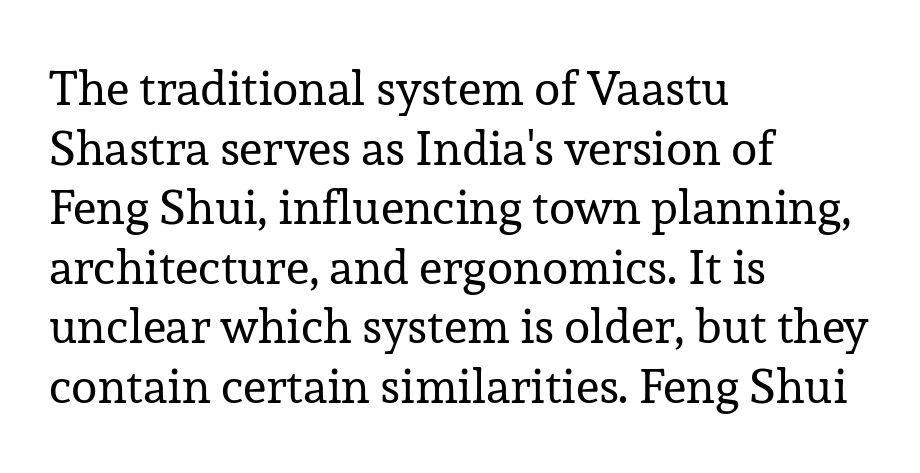
The image shows 48 px regular-weight serif type, upright; set left-aligned, line spacing 1.24x, normal letter spacing, not underlined; low stroke contrast and a medium x-height.
